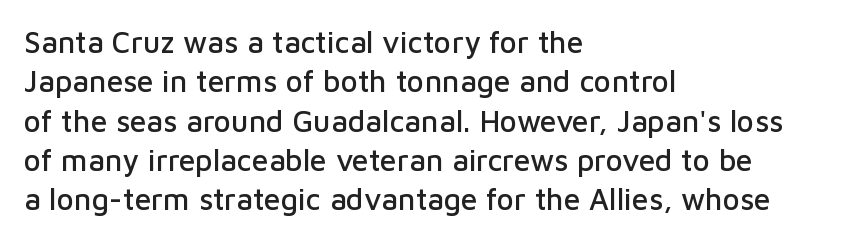
Letters rest on an invisible, unmarked baseline. Baseline-to-baseline distance is the conventional proportion of letter height. Nothing sits at the stroke ends, so this counts as sans-serif. How are the letters spaced? Ordinarily, with no added tracking.
